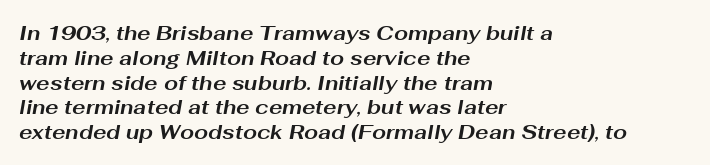
Q: Is the text bold? A: Yes.
Q: Is the text italic (slanted)? A: Yes, it leans right by about 10 degrees.
Q: Is the text underlined? A: No.
Q: How is the paragraph aligned? A: Left-aligned.
Q: Is the spacing between letters normal or unusually wide? A: Normal.
